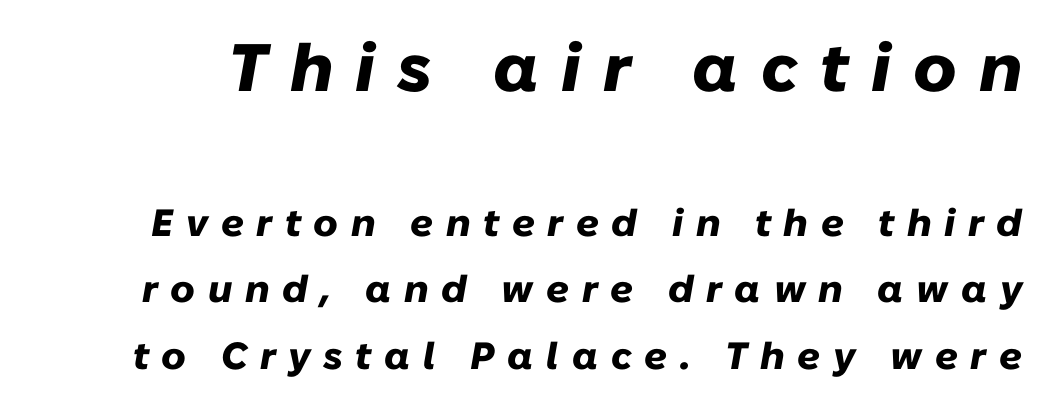
The image shows 67 px heavy type, italic (leaning right); set line spacing 1.75x, unusually wide letter spacing (+0.33 em), not underlined; the first (top) block is 1.76x larger; low stroke contrast and a medium x-height.
